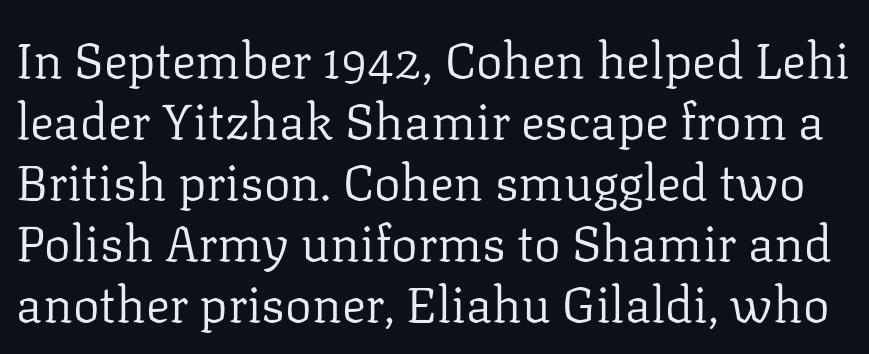
The cut favours lightness, reaching ordinary text weight at its darkest. Character widths vary here, with narrow letters taking less room than wide ones. Underlining? Definitely not there. Ordinary non-slanted type is in use. Each letter's strokes conclude with small projecting serifs. Characters follow at the spacing the type designer built in.
